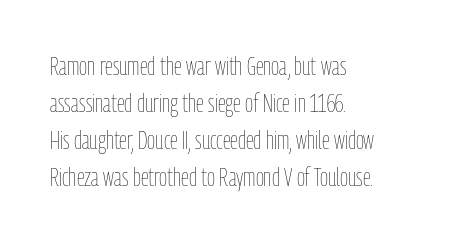
A typesetter would call this leading conventional body-copy spacing. Descender tails drop into unmarked territory. Visually the block forms a straight wall on the left and a jagged coastline on the right. Do the letters lean? They stand straight.
